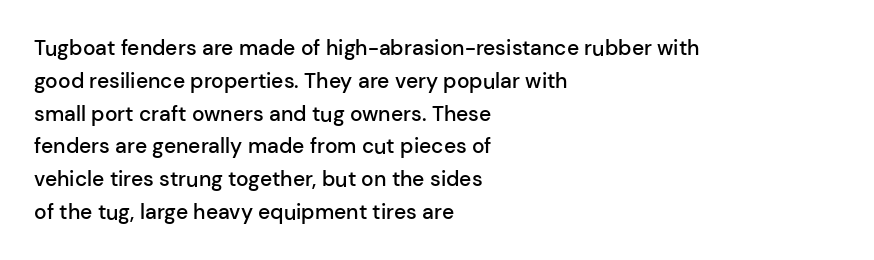
A somewhat darkened texture: the type is semibold rather than bold. Every stem runs plumb, perpendicular to the baseline. No extra tracking has been applied to these lines. A bare baseline throughout the passage. Every row of glyphs begins at an identical x-position on the left. Normally led — the rows are evenly, conventionally spaced.
